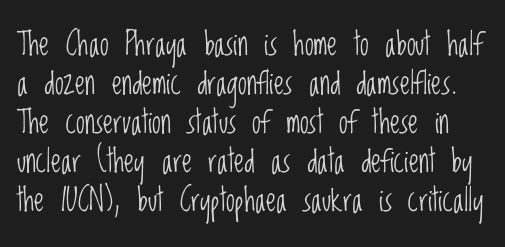
The image shows 32 px light, condensed sans-serif type, upright; set line spacing 1.22x, normal letter spacing, not underlined; low stroke contrast and a large x-height.
